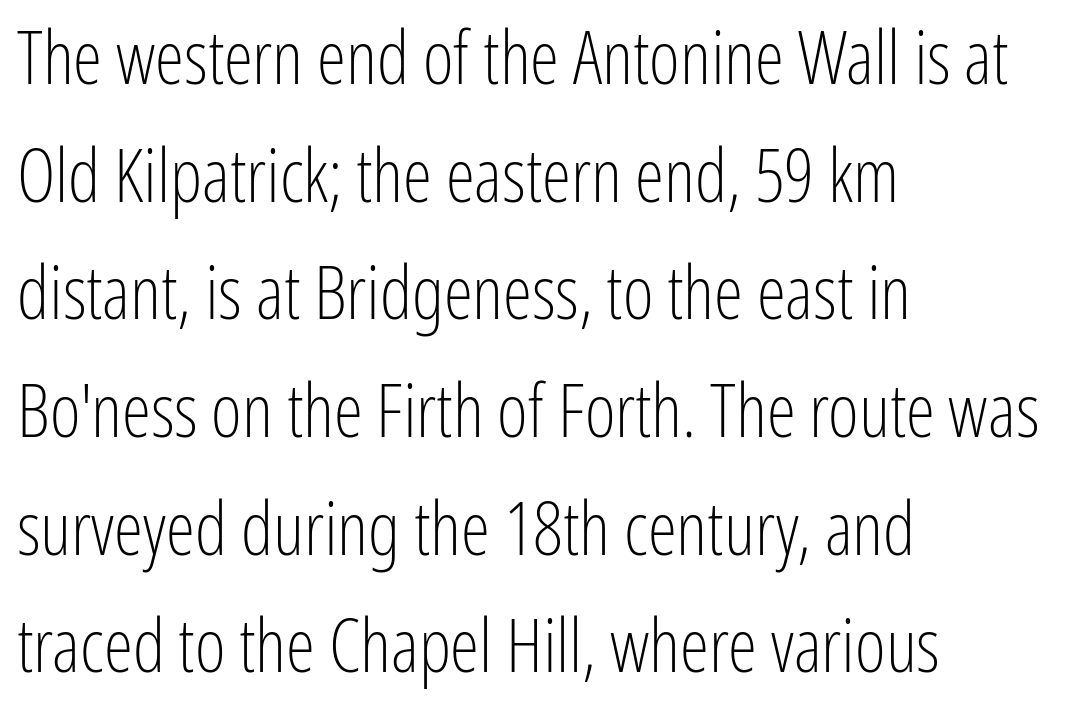
Q: Is the text bold? A: No.
Q: Is the text italic (slanted)? A: No, it is upright.
Q: Is the typeface a serif or a sans-serif typeface? A: Sans-serif.
Q: Is the text underlined? A: No.
Q: How is the paragraph aligned? A: Left-aligned.
Q: Is the spacing between letters normal or unusually wide? A: Normal.
Q: Is the spacing between lines tight, normal or loose? A: Normal.
Q: Width (condensed, normal, or wide)? A: Condensed.
Q: Stroke contrast? A: Low.
Q: x-height? A: Medium.
Q: Monospaced? A: No.
